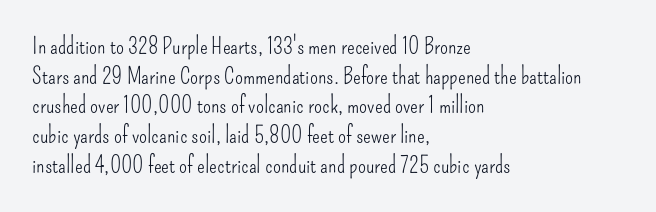
The image shows 23 px text type, upright; set left-aligned, normal line spacing (1.29x), normal letter spacing, not underlined.
